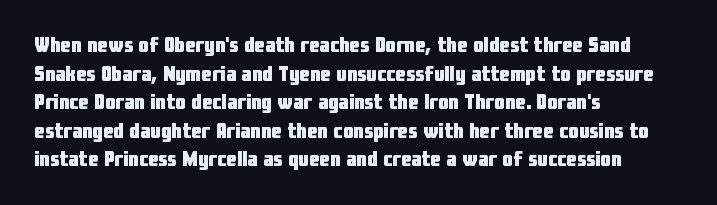
Notice how descenders clear the ascenders below comfortably — that's standard leading. Clear beneath every line of the passage. These lines are set flush left with a ragged right edge. The type sits square on the baseline with zero lean. Each word holds together tightly as a unit, with standard inter-letter gaps.
